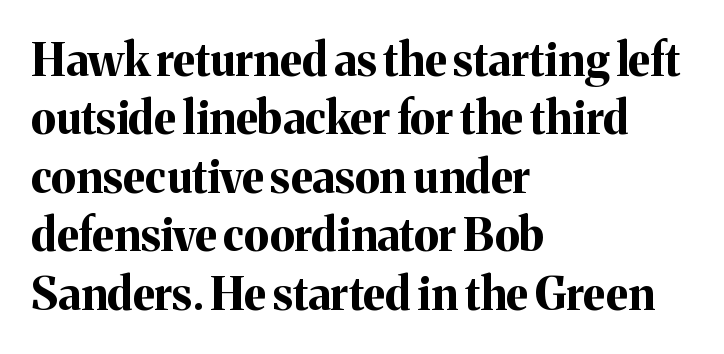
{"serif": "yes", "italic": "no", "bold": "yes", "weight": "bold", "width": "normal", "stroke_contrast": "medium", "x_height": "medium", "monospaced": "no", "underline": "no", "align": "left", "line_spacing": "normal", "line_spacing_ratio": 1.3, "letter_spacing": "normal", "letter_spacing_em": 0.0, "glyph_px": 45}
